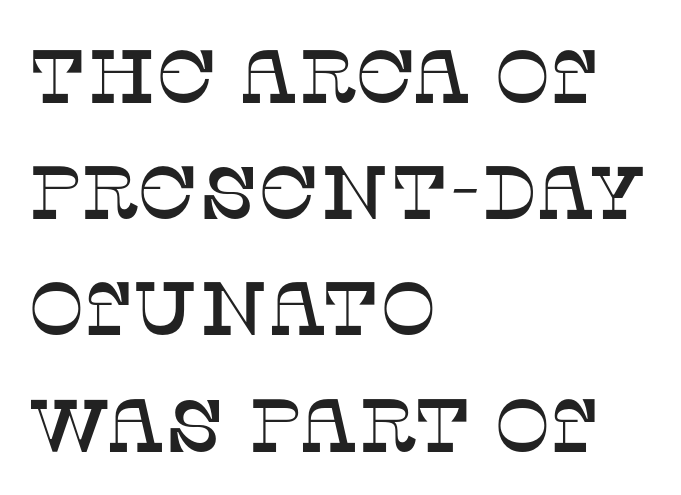
Small tapered or slab feet sit at the stroke ends, so this counts as serif. Is the block centered? No — it sits flush against the left margin. In terms of leading, this rendering sits right in the middle. These lines were composed using upright roman letters. Is this a fixed-width face? No — the glyphs have proportional, varying widths.
